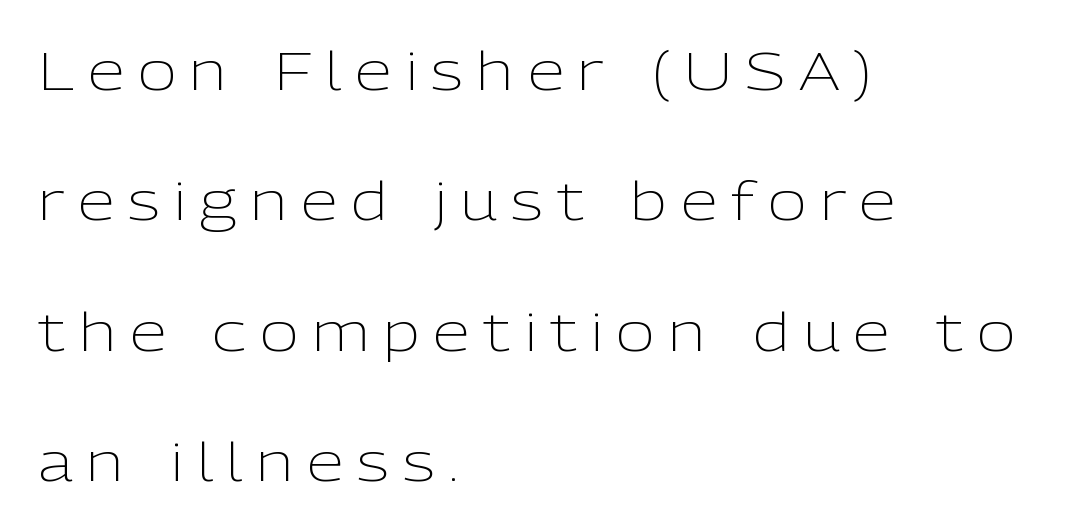
The image shows 53 px light sans-serif type, upright; set left-aligned, loose line spacing (2.46x), unusually wide letter spacing (+0.26 em), not underlined; low stroke contrast and a medium x-height.
